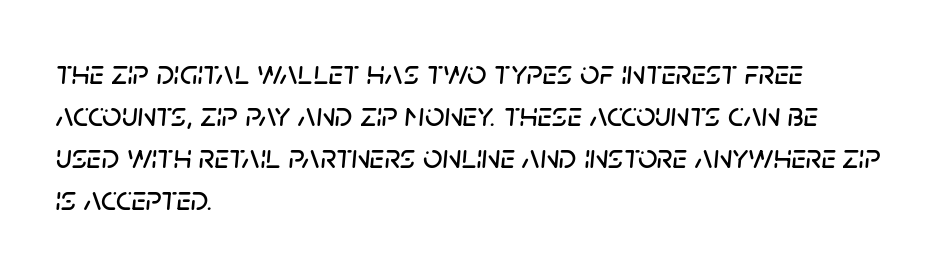
The image shows 34 px text type, italic (leaning right); set left-aligned, line spacing 1.24x, normal letter spacing, not underlined; low stroke contrast and a large x-height.
